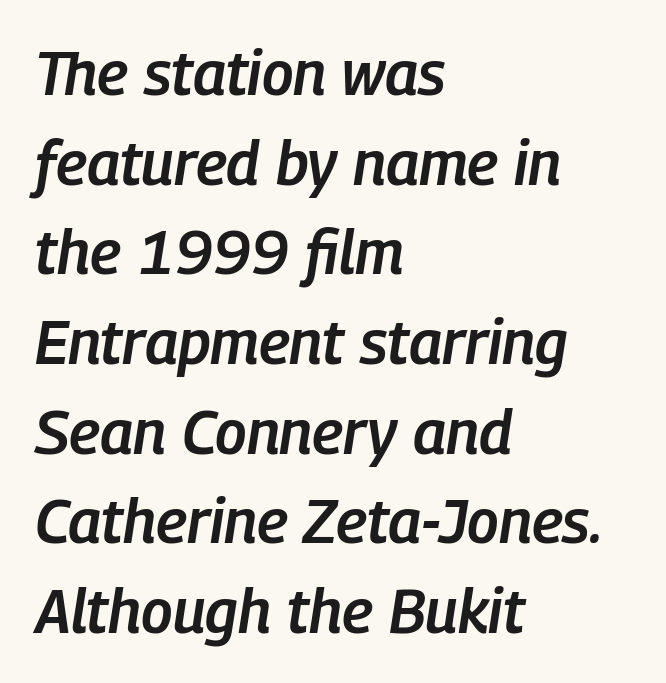
Slightly chunky letters — semibold, I'd say, not full bold. Tall strokes in this sample are angled rather than plumb. Letters rest on an invisible, unmarked baseline. The rag falls on the right side of this text block.
